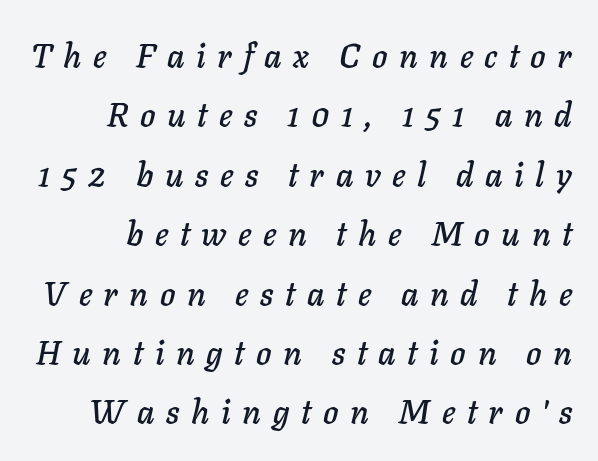
{"italic": "yes", "lean": "right", "slant_degrees": 11, "width": "normal", "stroke_contrast": "low", "x_height": "medium", "monospaced": "no", "underline": "no", "line_spacing_ratio": 1.8, "letter_spacing": "wide", "letter_spacing_em": 0.35, "glyph_px": 33}
